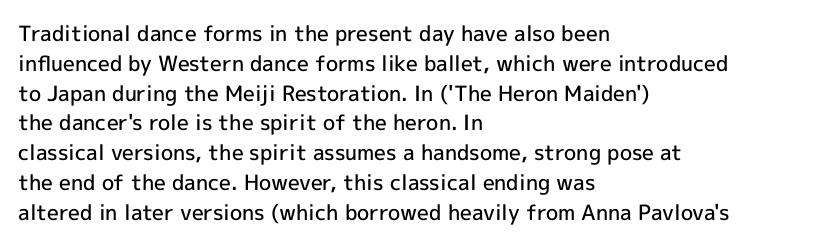
Every row of glyphs begins at an identical x-position on the left. Underlining? Definitely not there. What's the leading like? Ordinary, nothing unusual. The tracking reads as untouched default to a designer's eye. A fair bit of extra ink — the face is semibold, not bold.
